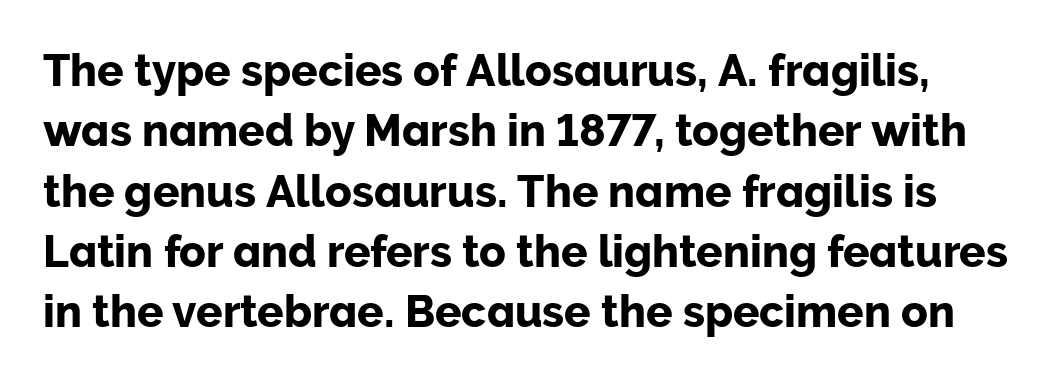
{"serif": "no", "italic": "no", "width": "normal", "stroke_contrast": "low", "x_height": "medium", "monospaced": "no", "underline": "no", "line_spacing": "normal", "line_spacing_ratio": 1.37, "letter_spacing": "normal", "letter_spacing_em": 0.0, "glyph_px": 44}
